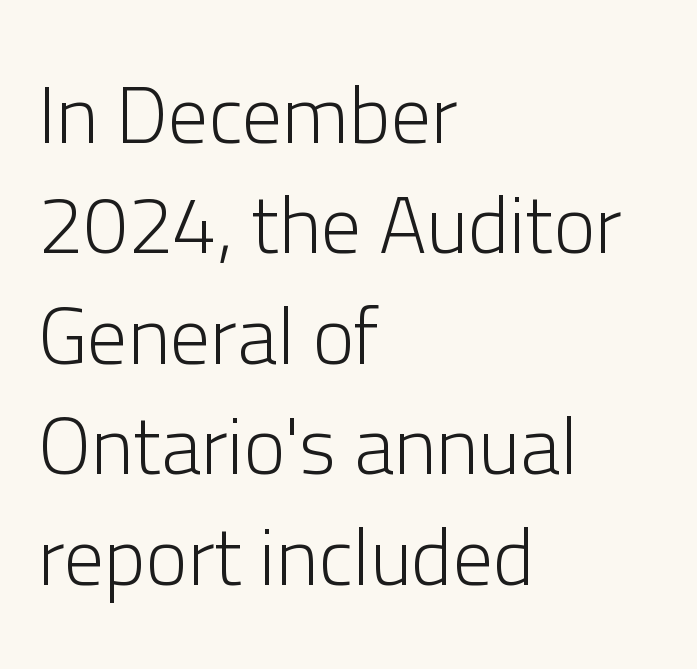
Q: Is the text bold? A: No.
Q: Is the text italic (slanted)? A: No, it is upright.
Q: Is the typeface a serif or a sans-serif typeface? A: Sans-serif.
Q: Is the text underlined? A: No.
Q: How is the paragraph aligned? A: Left-aligned.
Q: Is the spacing between letters normal or unusually wide? A: Normal.
Q: Is the spacing between lines tight, normal or loose? A: Normal.
Q: Width (condensed, normal, or wide)? A: Normal.
Q: Stroke contrast? A: Low.
Q: x-height? A: Medium.
Q: Monospaced? A: No.
